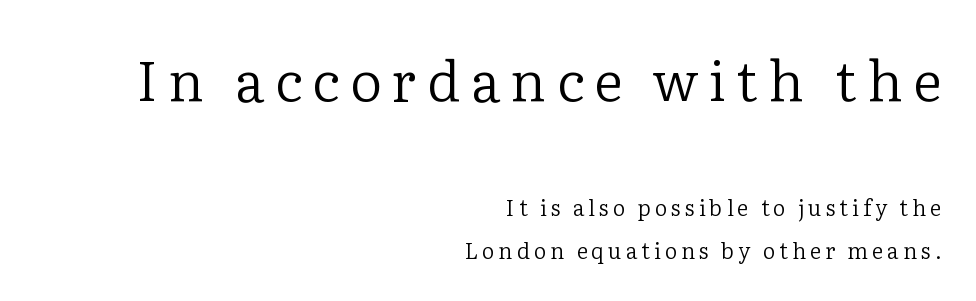
{"serif": "yes", "italic": "no", "bold": "no", "weight": "regular", "width": "normal", "stroke_contrast": "low", "x_height": "medium", "monospaced": "no", "underline": "no", "align": "right", "line_spacing": "loose", "line_spacing_ratio": 1.96, "larger_block": "first", "size_ratio": 2.55, "glyph_px": 56}
